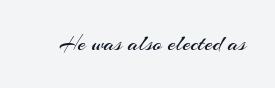
Q: Is the text bold? A: No.
Q: Is the text italic (slanted)? A: Yes.
Q: Is the text underlined? A: No.
Q: Is the spacing between letters normal or unusually wide? A: Normal.
